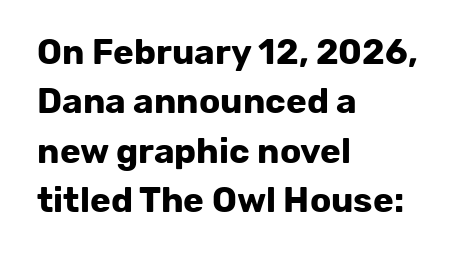
Q: Is the text bold? A: Yes.
Q: Is the text italic (slanted)? A: No, it is upright.
Q: Is the typeface a serif or a sans-serif typeface? A: Sans-serif.
Q: Is the text underlined? A: No.
Q: How is the paragraph aligned? A: Left-aligned.
Q: Is the spacing between letters normal or unusually wide? A: Normal.
Q: Is the spacing between lines tight, normal or loose? A: Normal.
Q: Width (condensed, normal, or wide)? A: Normal.
Q: Stroke contrast? A: Low.
Q: x-height? A: Medium.
Q: Monospaced? A: No.
